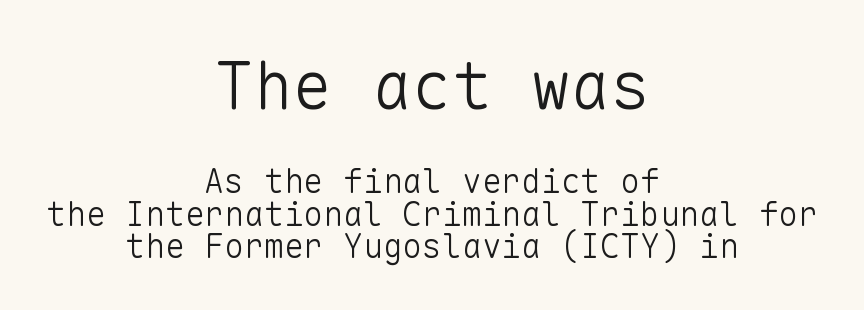
Q: Is the text bold? A: No.
Q: Is the text italic (slanted)? A: No, it is upright.
Q: Is the typeface a serif or a sans-serif typeface? A: Sans-serif.
Q: Is the text underlined? A: No.
Q: How is the paragraph aligned? A: Centered.
Q: Is the spacing between letters normal or unusually wide? A: Normal.
Q: Is the spacing between lines tight, normal or loose? A: Tight.
Q: Which block of text is set in a larger size, the first (top) or the second (bottom)? A: The first (top) one.
Q: Width (condensed, normal, or wide)? A: Normal.
Q: Stroke contrast? A: Low.
Q: x-height? A: Medium.
Q: Monospaced? A: Yes.
